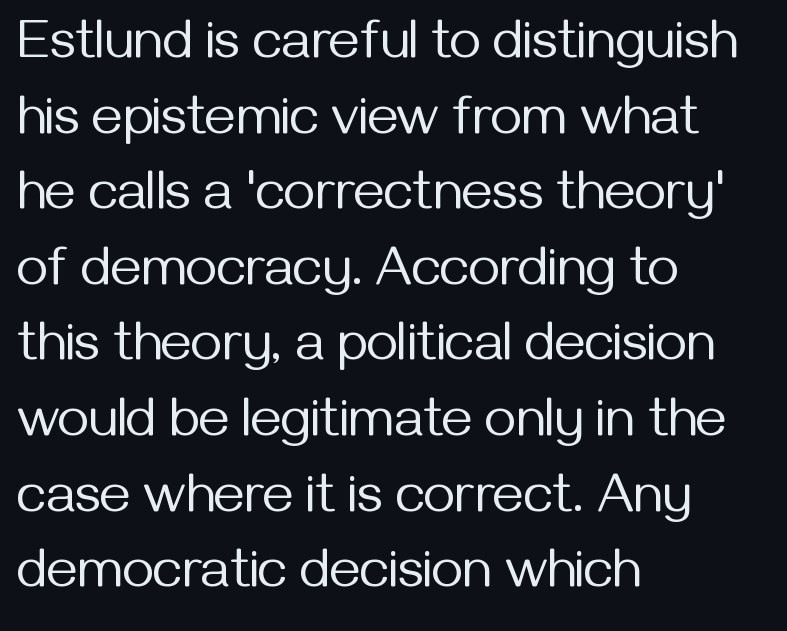
Counters stay open thanks to moderate or lighter strokes. Students, note that the glyphs here touch the page at normal intervals. The space beneath each line is pristine and unruled. What's the leading like? Ordinary, nothing unusual. Is this a fixed-width face? No — the glyphs have proportional, varying widths. I'd call this a sans setting — the letters go barefoot.
